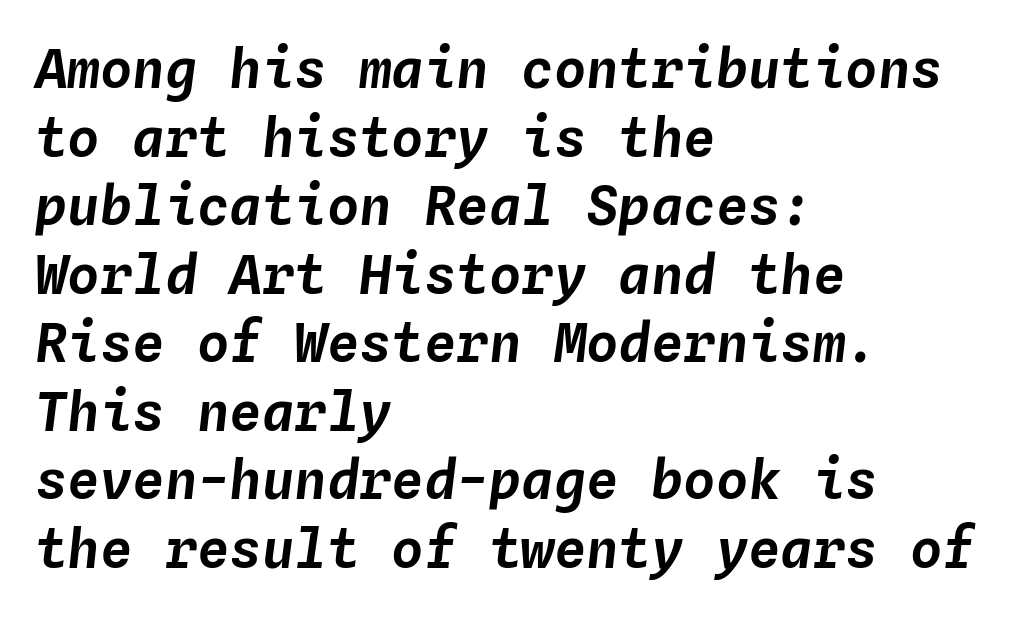
Looks like terminal output: every glyph gets an equal slot. What stands out about the letter spacing? Nothing — it is the standard amount. The space beneath each line is pristine and unruled. The rendering uses a moderate line-height, typical for paragraphs. Style check: oblique.
